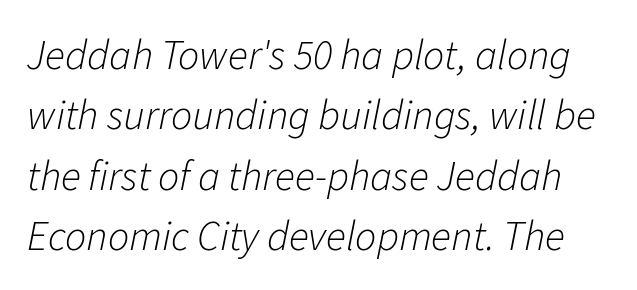
{"italic": "yes", "lean": "right", "slant_degrees": 11, "bold": "no", "weight": "light", "width": "normal", "stroke_contrast": "low", "x_height": "medium", "monospaced": "no", "underline": "no", "line_spacing": "normal", "line_spacing_ratio": 1.44, "letter_spacing": "normal", "letter_spacing_em": 0.0, "glyph_px": 42}
